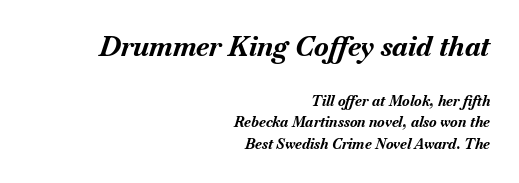
Q: Is the text bold? A: Yes.
Q: Is the text italic (slanted)? A: Yes, it leans right by about 18 degrees.
Q: Is the text underlined? A: No.
Q: How is the paragraph aligned? A: Right-aligned.
Q: Is the spacing between letters normal or unusually wide? A: Normal.
Q: Is the spacing between lines tight, normal or loose? A: Normal.
Q: Which block of text is set in a larger size, the first (top) or the second (bottom)? A: The first (top) one.
